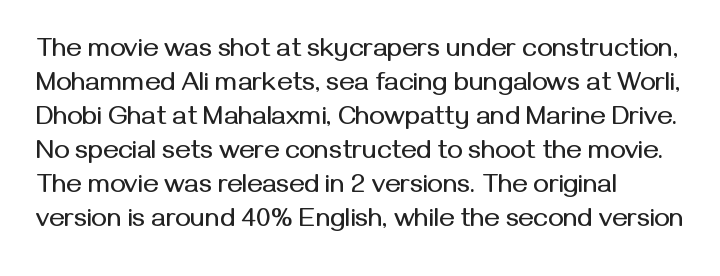
The image shows 26 px text type, upright; set left-aligned, normal line spacing (1.31x), normal letter spacing, not underlined.
